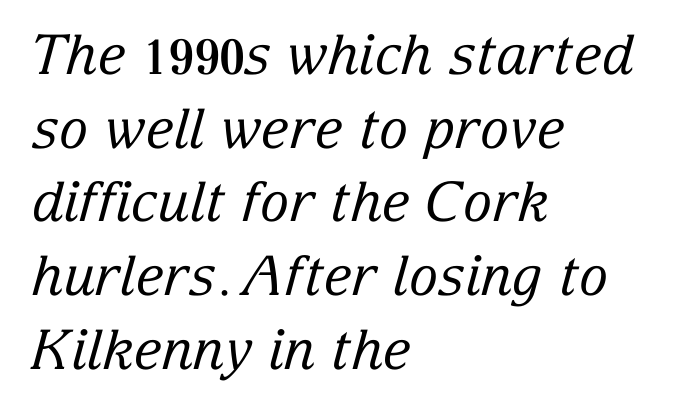
Q: Is the text bold? A: No.
Q: Is the text italic (slanted)? A: Yes, it leans right by about 15 degrees.
Q: Is the typeface a serif or a sans-serif typeface? A: Serif.
Q: Is the text underlined? A: No.
Q: How is the paragraph aligned? A: Left-aligned.
Q: Is the spacing between letters normal or unusually wide? A: Normal.
Q: Is the spacing between lines tight, normal or loose? A: Normal.
Q: Width (condensed, normal, or wide)? A: Normal.
Q: Stroke contrast? A: Low.
Q: x-height? A: Medium.
Q: Monospaced? A: No.
